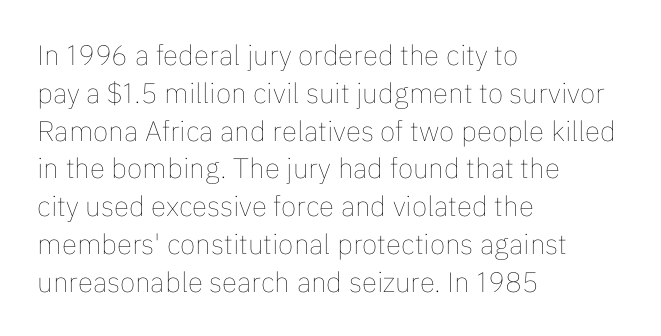
{"italic": "no", "bold": "no", "weight": "thin", "width": "normal", "stroke_contrast": "low", "x_height": "medium", "monospaced": "no", "underline": "no", "align": "left", "line_spacing": "normal", "line_spacing_ratio": 1.35, "letter_spacing": "normal", "letter_spacing_em": 0.0, "glyph_px": 28}
